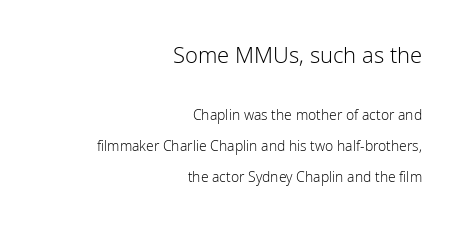
{"italic": "no", "bold": "no", "underline": "no", "align": "right", "line_spacing": "loose", "line_spacing_ratio": 2.21, "letter_spacing": "normal", "letter_spacing_em": 0.0, "larger_block": "first", "size_ratio": 1.57, "glyph_px": 22}
